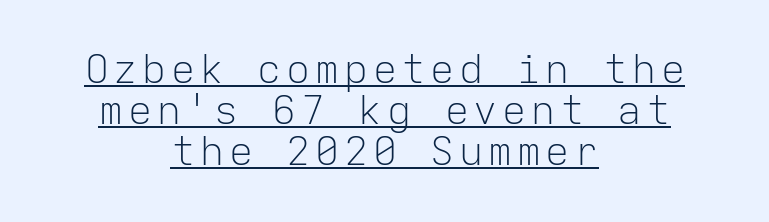
Monospaced: the letters line up in strict vertical columns. The sample's only ornament is a line tracing under the words. The passage shown stacks its lines with hardly any gap. Rendered with straight, roman letterforms.
